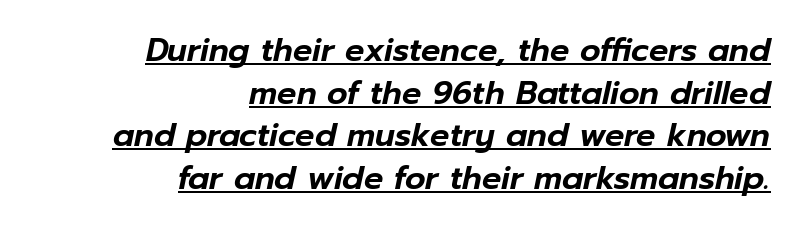
The image shows 32 px text type, italic (leaning right); set right-aligned, normal line spacing (1.33x), normal letter spacing, underlined; low stroke contrast and a medium x-height.
